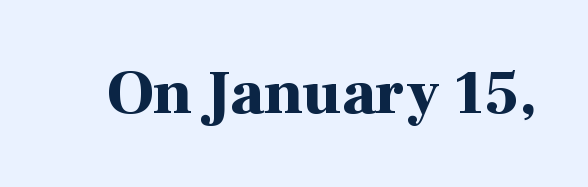
The image shows 63 px bold serif type, upright; set normal letter spacing, not underlined; high stroke contrast and a medium x-height.
